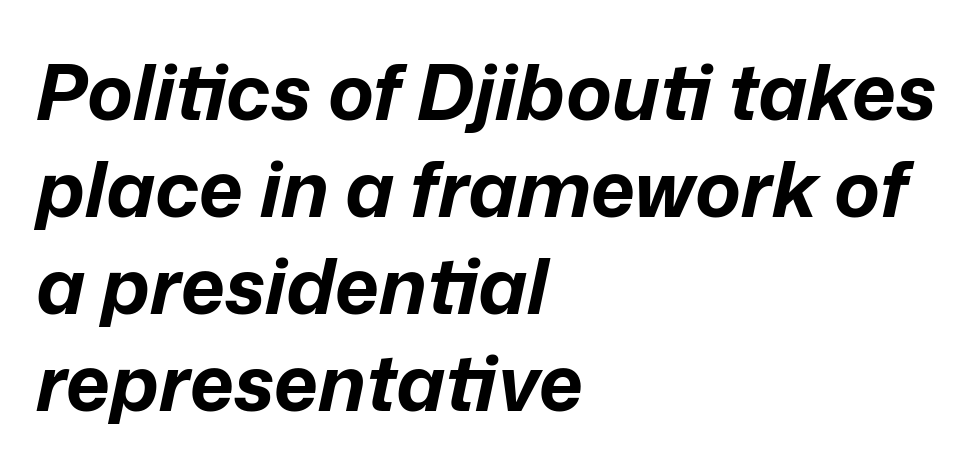
The image shows 77 px bold type, italic (leaning right); set left-aligned, normal line spacing (1.26x), normal letter spacing, not underlined; low stroke contrast and a medium x-height.
